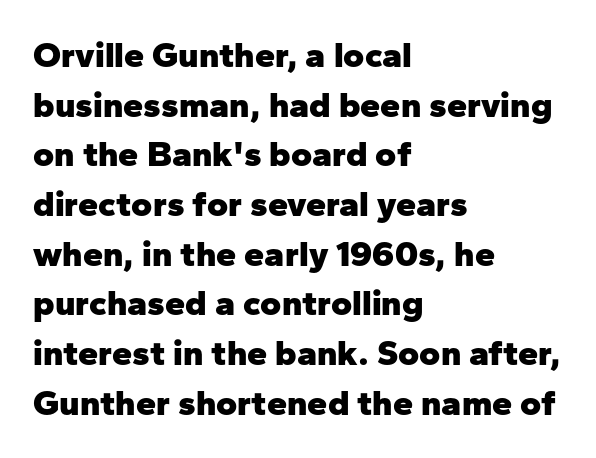
The image shows 36 px heavy sans-serif type, upright; set left-aligned, normal line spacing (1.38x), normal letter spacing, not underlined; low stroke contrast and a medium x-height.
